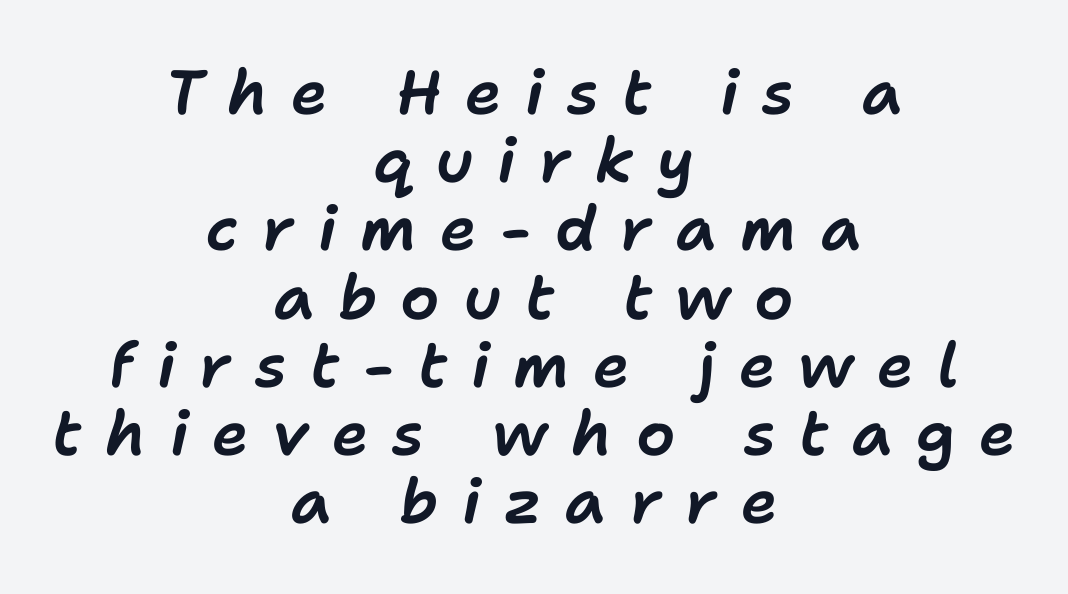
The image shows 62 px text type, italic (leaning right); set centered, tight line spacing (1.1x), unusually wide letter spacing (+0.38 em), not underlined; low stroke contrast and a medium x-height.
